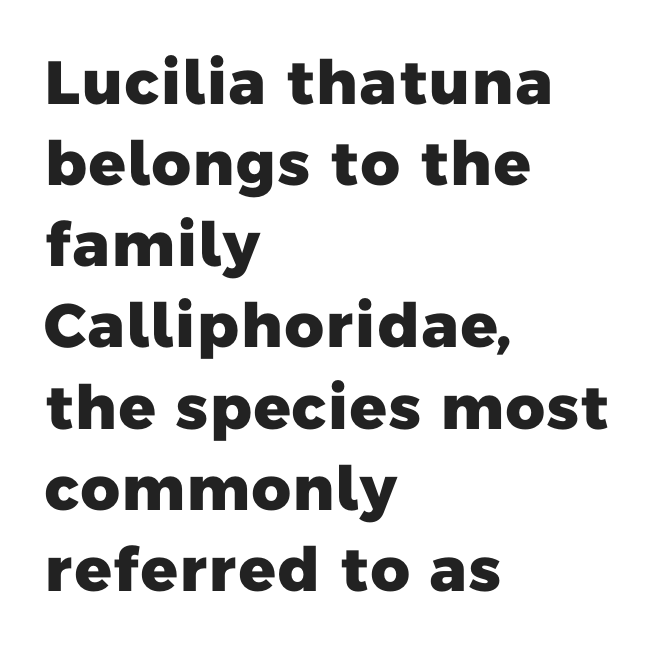
Varying glyph widths throughout — classic text-font behaviour. The rag falls on the right side of this text block. Summary of weight: heavy, a full bold. The baseline area is clear. The letterforms sit shoulder to shoulder at normal distance.
